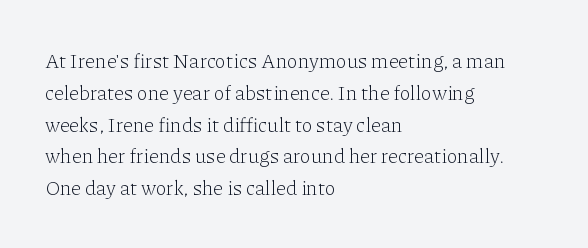
The image shows 20 px text type, upright; set left-aligned, normal line spacing (1.59x), normal letter spacing, not underlined.
